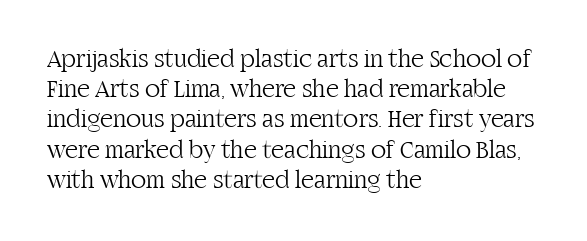
In terms of posture, this sample is upright. The rendering keeps characters at their native spacing. Caption: face not bold, strokes unweighted. The string is rendered with underlining switched off. Horizontal alignment here is leftward, the default for most running prose.
